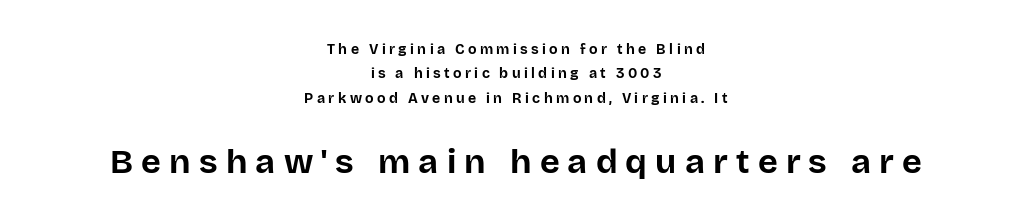
The image shows 34 px bold sans-serif type, upright; set centered, line spacing 1.75x, unusually wide letter spacing (+0.24 em), not underlined; the second (bottom) block is 2.43x larger; low stroke contrast and a large x-height.
